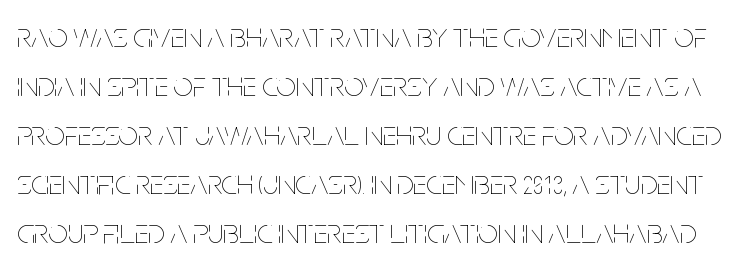
Counters stay open thanks to moderate or lighter strokes. Horizontal bands of white between lines are of average thickness. Character widths vary here, with narrow letters taking less room than wide ones. Nothing unusual about the tracking: characters are spaced as the font intends. Italic: no, the glyphs are upright roman. Plain, unruled lines of type.
